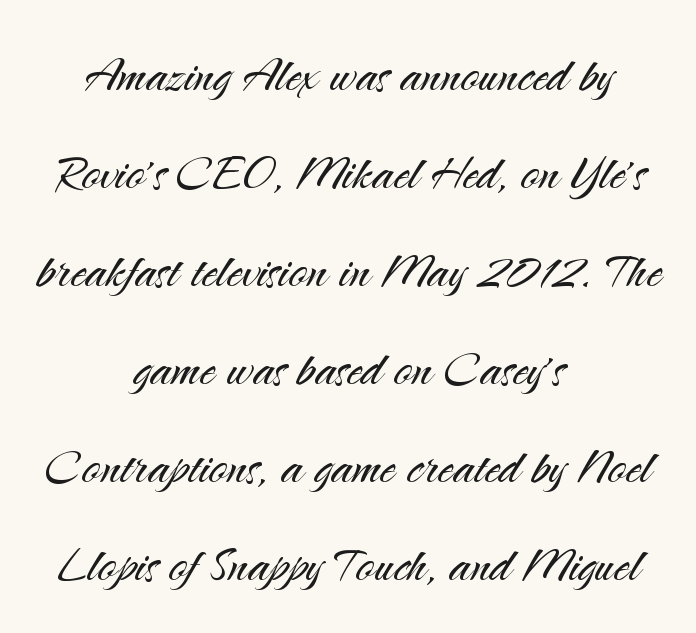
How would I describe the line gaps? Plain and ordinary. Unlike a traditional serif, this face leaves its strokes unadorned. One-word summary of the alignment: center. Weight: in the light-to-regular range.
